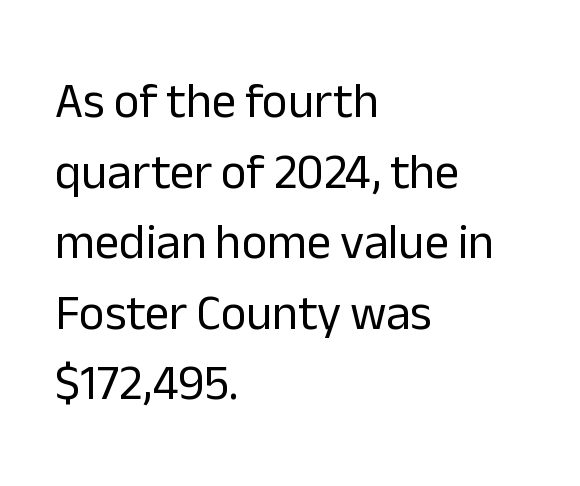
The face looks like a standard text weight, possibly lighter. Decoration check: the copy has no underline. Vertical strokes here are truly vertical. Each letter keeps its own natural width here, so spacing adapts to shape. Does extra space separate the letters? No, they use regular spacing. Every row of glyphs begins at an identical x-position on the left.
